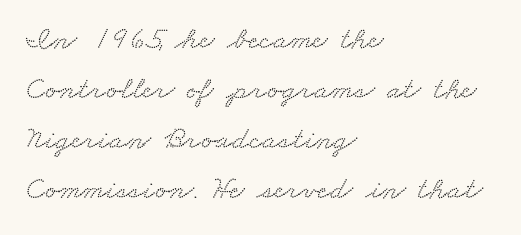
Interline gaps are of average width in this sample. The typeface chosen for these lines features serifs. The face used here is proportionally spaced, like ordinary book or web type. The letters sit at their default tracking, neither squeezed nor spread. The area under the type is left untouched.
